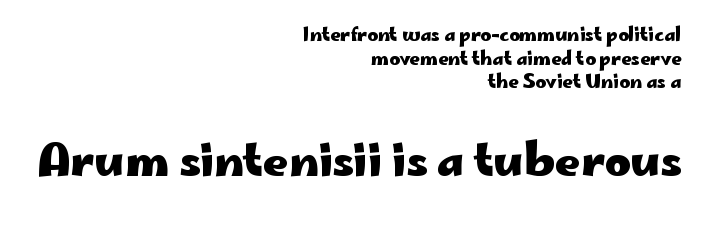
Q: Is the text bold? A: Yes.
Q: Is the text italic (slanted)? A: No, it is upright.
Q: Is the typeface a serif or a sans-serif typeface? A: Sans-serif.
Q: Is the text underlined? A: No.
Q: How is the paragraph aligned? A: Right-aligned.
Q: Is the spacing between letters normal or unusually wide? A: Normal.
Q: Is the spacing between lines tight, normal or loose? A: Normal.
Q: Which block of text is set in a larger size, the first (top) or the second (bottom)? A: The second (bottom) one.
Q: Width (condensed, normal, or wide)? A: Wide.
Q: Stroke contrast? A: Low.
Q: x-height? A: Small.
Q: Monospaced? A: No.
